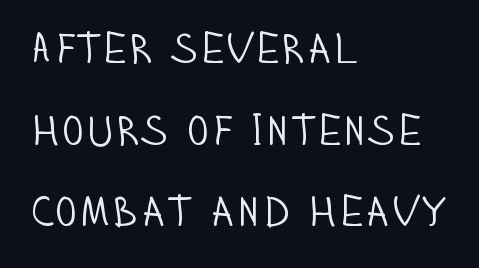
The image shows 43 px light, condensed sans-serif type, upright; set left-aligned, loose line spacing (1.9x), normal letter spacing, not underlined; low stroke contrast and a large x-height.
